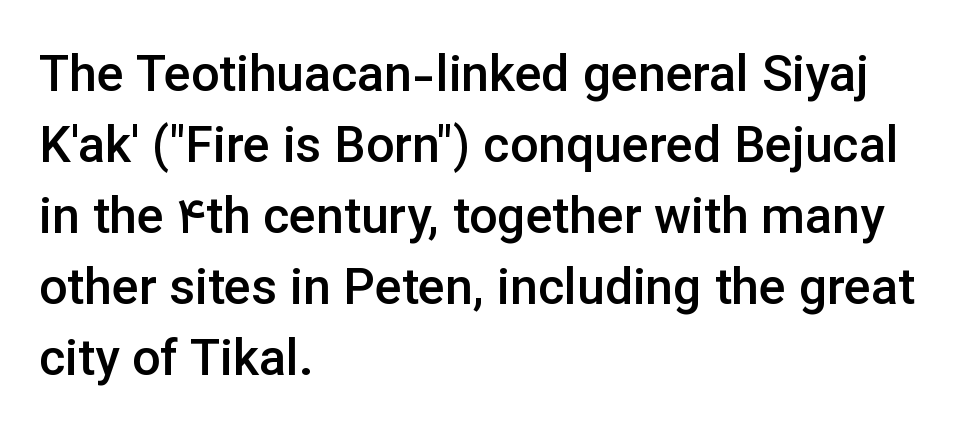
{"serif": "no", "italic": "no", "bold": "semi", "weight": "semibold", "width": "normal", "stroke_contrast": "low", "x_height": "medium", "monospaced": "no", "underline": "no", "align": "left", "line_spacing": "normal", "line_spacing_ratio": 1.42, "letter_spacing": "normal", "letter_spacing_em": 0.0, "glyph_px": 50}
